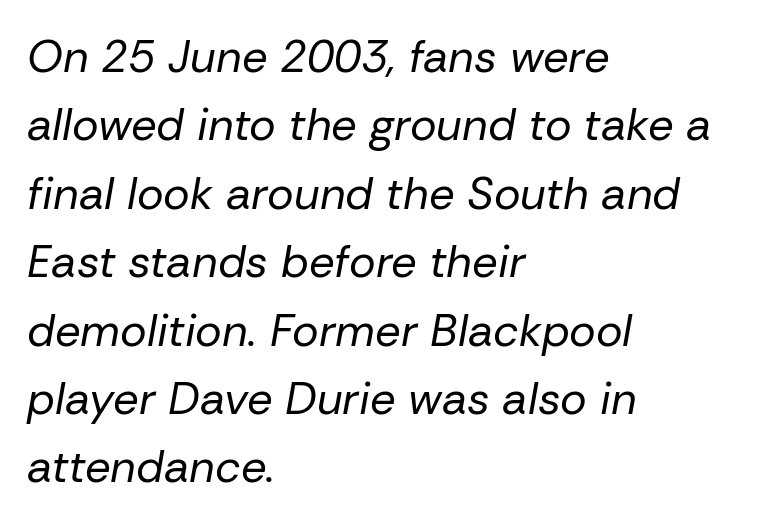
The gap between lines stays unmarked. The rendering keeps characters at their native spacing. The typesetter chose a ragged-right arrangement here. A typesetter would call this proportional, since set widths differ per character. These lines sit exactly where default settings would place them.
